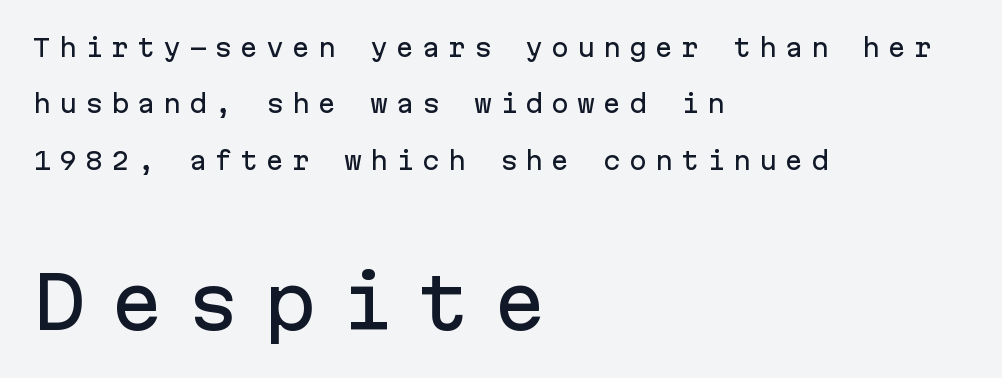
{"serif": "no", "italic": "no", "width": "normal", "stroke_contrast": "low", "x_height": "medium", "monospaced": "yes", "underline": "no", "align": "left", "line_spacing": "loose", "line_spacing_ratio": 2.35, "letter_spacing": "wide", "letter_spacing_em": 0.33, "larger_block": "second", "size_ratio": 2.96, "glyph_px": 71}
